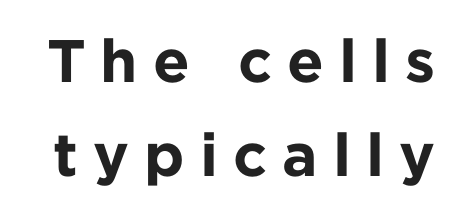
The image shows 60 px bold sans-serif type, upright; set normal line spacing (1.57x), unusually wide letter spacing (+0.25 em), not underlined; low stroke contrast and a medium x-height.
